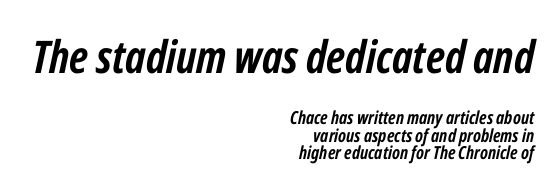
Q: Is the text bold? A: Yes.
Q: Is the text italic (slanted)? A: Yes, it leans right by about 12 degrees.
Q: Is the text underlined? A: No.
Q: How is the paragraph aligned? A: Right-aligned.
Q: Is the spacing between letters normal or unusually wide? A: Normal.
Q: Is the spacing between lines tight, normal or loose? A: Tight.
Q: Which block of text is set in a larger size, the first (top) or the second (bottom)? A: The first (top) one.
Q: Width (condensed, normal, or wide)? A: Condensed.
Q: Stroke contrast? A: Low.
Q: x-height? A: Medium.
Q: Monospaced? A: No.
